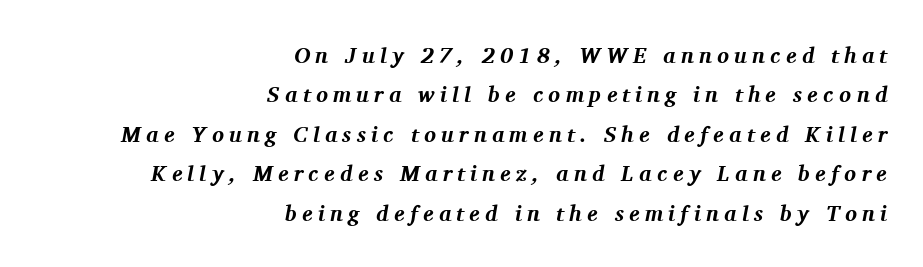
{"italic": "yes", "lean": "right", "slant_degrees": 11, "bold": "yes", "underline": "no", "align": "right", "line_spacing_ratio": 1.79, "letter_spacing": "wide", "letter_spacing_em": 0.24, "glyph_px": 22}
